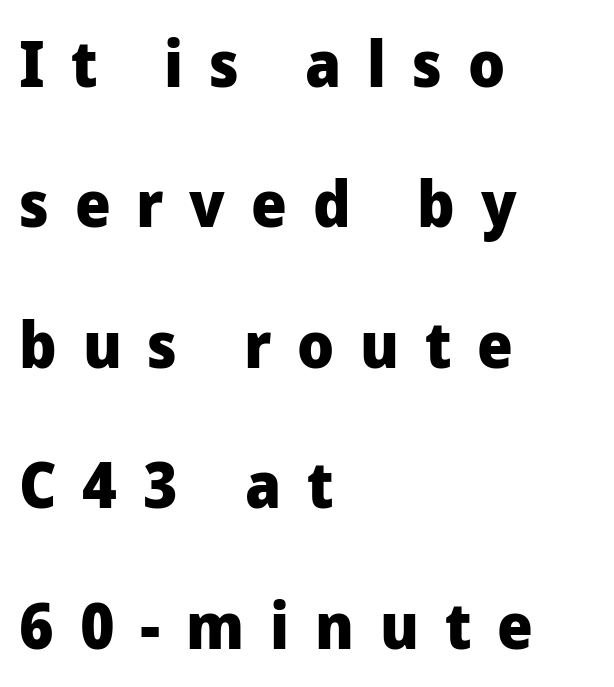
{"serif": "no", "italic": "no", "bold": "yes", "weight": "heavy", "width": "normal", "stroke_contrast": "low", "x_height": "medium", "monospaced": "no", "underline": "no", "align": "left", "line_spacing": "loose", "line_spacing_ratio": 2.23, "letter_spacing": "wide", "letter_spacing_em": 0.41, "glyph_px": 63}
